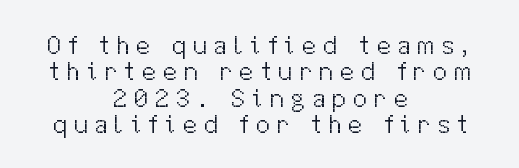
Q: Is the text bold? A: No.
Q: Is the text italic (slanted)? A: No, it is upright.
Q: Is the text underlined? A: No.
Q: How is the paragraph aligned? A: Centered.
Q: Is the spacing between letters normal or unusually wide? A: Unusually wide.
Q: Is the spacing between lines tight, normal or loose? A: Tight.
